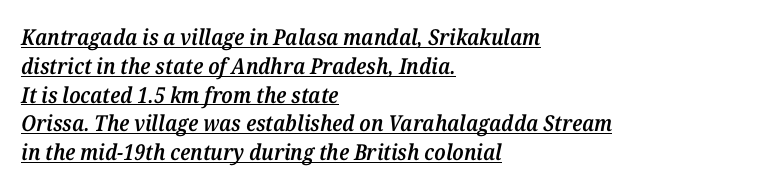
{"italic": "yes", "lean": "right", "slant_degrees": 12, "bold": "semi", "underline": "yes", "align": "left", "line_spacing": "normal", "line_spacing_ratio": 1.31, "letter_spacing": "normal", "letter_spacing_em": 0.0, "glyph_px": 22}
